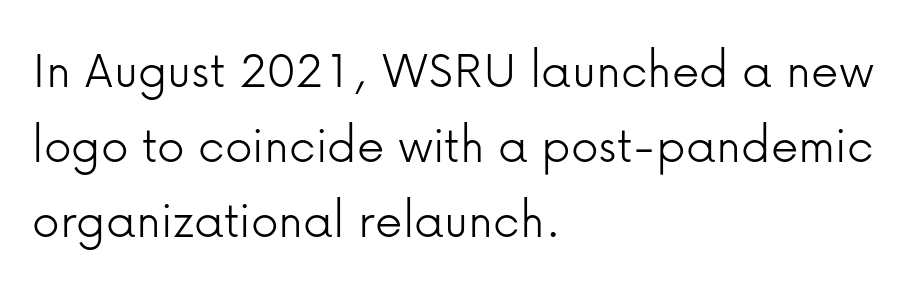
The image shows 55 px light sans-serif type, upright; set left-aligned, normal line spacing (1.36x), normal letter spacing, not underlined; low stroke contrast and a medium x-height.
